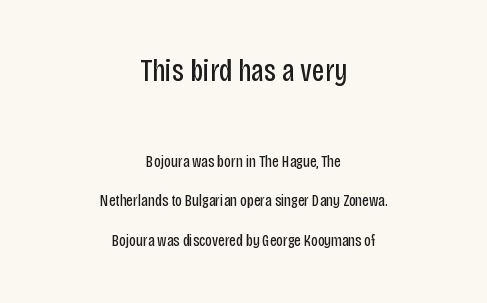
Q: Is the text bold? A: No.
Q: Is the text italic (slanted)? A: No, it is upright.
Q: Is the typeface a serif or a sans-serif typeface? A: Sans-serif.
Q: Is the text underlined? A: No.
Q: How is the paragraph aligned? A: Centered.
Q: Is the spacing between letters normal or unusually wide? A: Normal.
Q: Is the spacing between lines tight, normal or loose? A: Loose.
Q: Which block of text is set in a larger size, the first (top) or the second (bottom)? A: The first (top) one.
Q: Width (condensed, normal, or wide)? A: Condensed.
Q: Stroke contrast? A: Low.
Q: x-height? A: Large.
Q: Monospaced? A: No.
